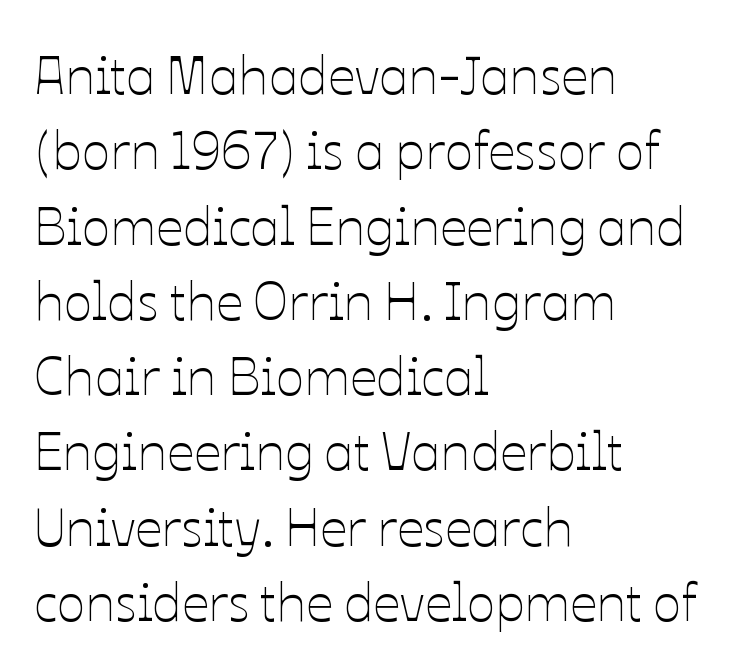
{"italic": "no", "bold": "no", "weight": "thin", "width": "normal", "stroke_contrast": "low", "x_height": "medium", "monospaced": "no", "underline": "no", "align": "left", "line_spacing": "normal", "line_spacing_ratio": 1.42, "letter_spacing": "normal", "letter_spacing_em": 0.0, "glyph_px": 53}
